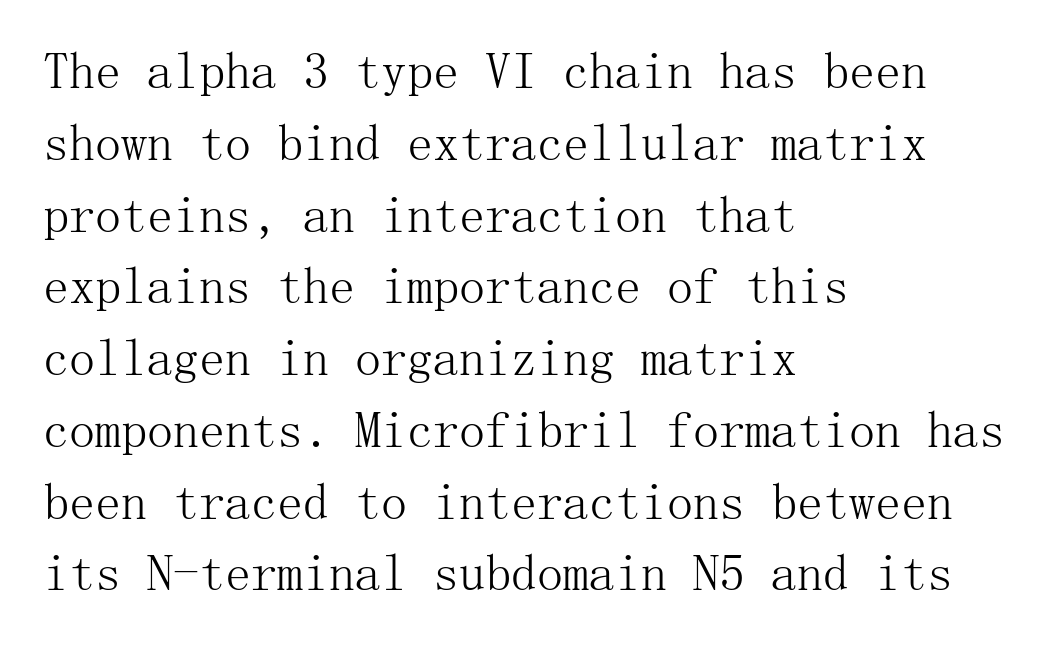
Check under the words: just untouched page. Casual observation: everything's shoved over to the left. Characters remain perfectly vertical along every line. Are there feet on the stems? There are — it's a serif. The block of text has a typical density, with ordinary space between rows. The passage shown is not bold in any degree.
